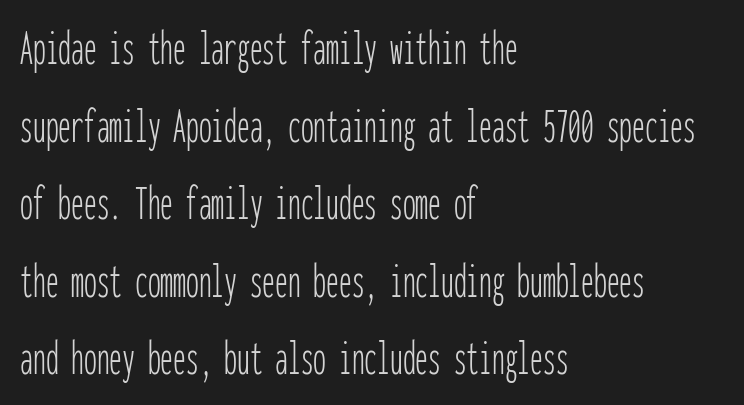
The image shows 51 px thin, condensed sans-serif type, upright, monospaced; set left-aligned, normal line spacing (1.52x), normal letter spacing, not underlined; low stroke contrast and a medium x-height.
